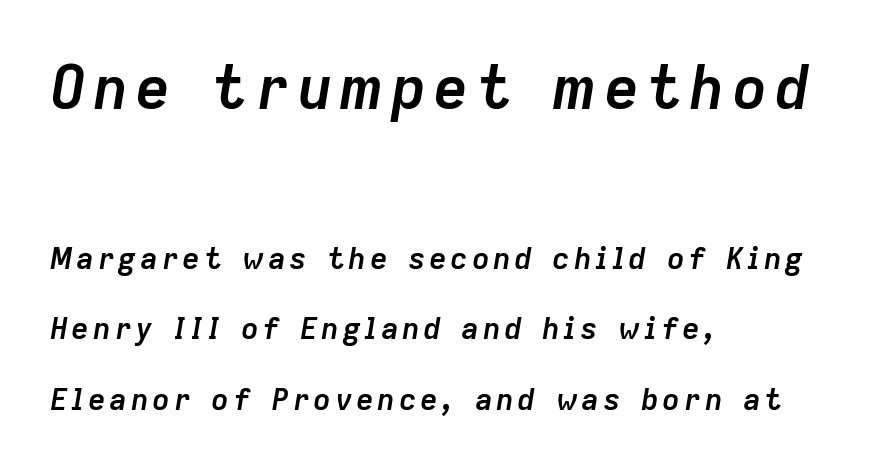
{"italic": "yes", "lean": "right", "slant_degrees": 9, "bold": "yes", "weight": "semibold", "width": "normal", "stroke_contrast": "low", "x_height": "medium", "monospaced": "no", "underline": "no", "align": "left", "line_spacing": "loose", "line_spacing_ratio": 2.35, "larger_block": "first", "size_ratio": 2.0, "glyph_px": 60}
